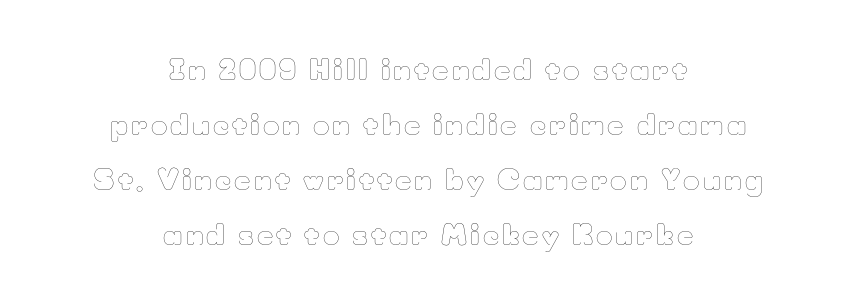
Character widths vary here, with narrow letters taking less room than wide ones. Notice how the stems are strictly vertical — no italics here. One-word summary of the alignment: center. The words here are not underlined. Regarding leading, the lines here are spaced well apart.
